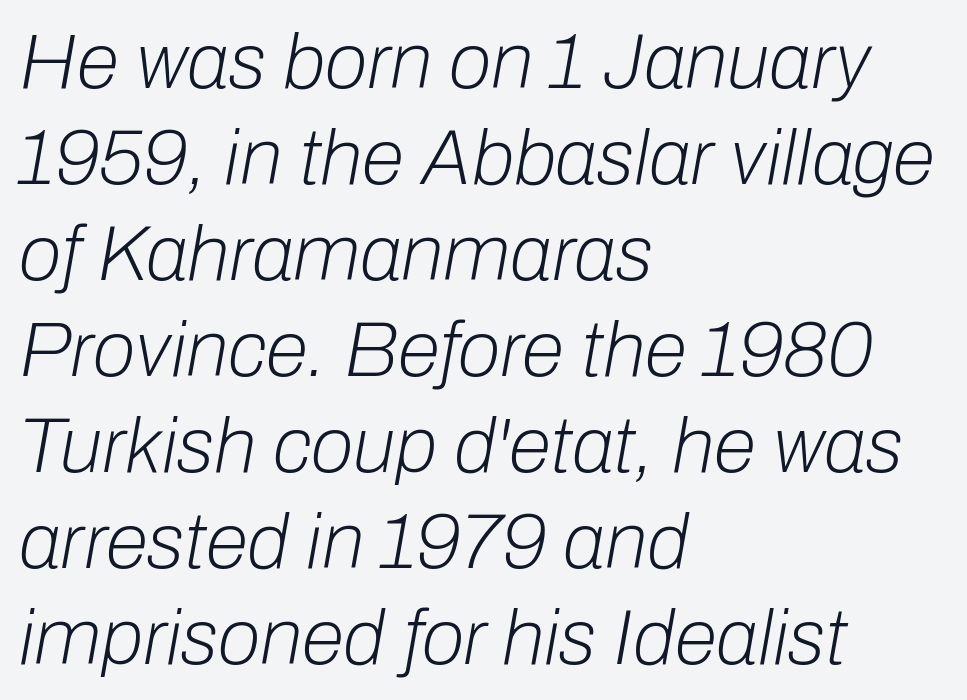
Does the copy run flush right? No — it runs flush left. The letters sit at their default tracking, neither squeezed nor spread. Ink coverage per letter is moderate at most. The foot of each line stays bare and open.
